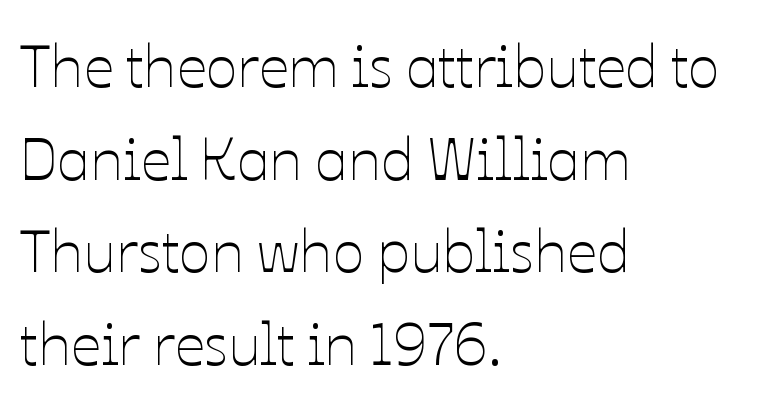
The image shows 59 px thin type, upright; set left-aligned, normal line spacing (1.57x), normal letter spacing, not underlined; low stroke contrast and a medium x-height.
